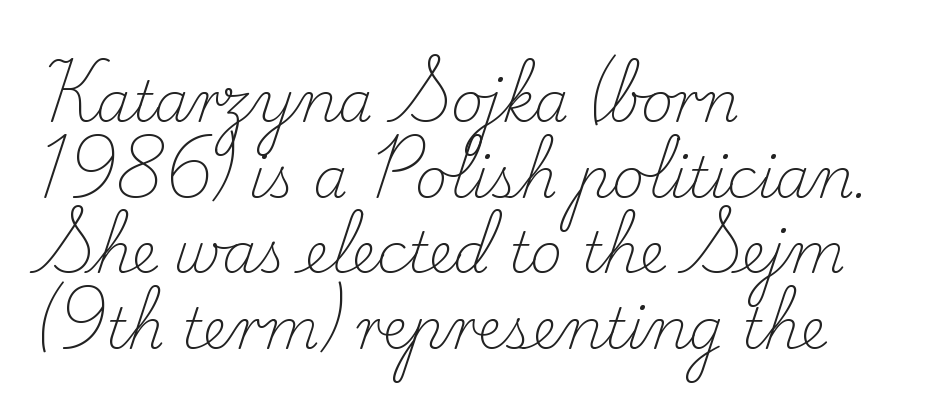
{"serif": "yes", "bold": "no", "weight": "light", "width": "normal", "stroke_contrast": "low", "x_height": "small", "monospaced": "no", "underline": "no", "align": "left", "line_spacing": "normal", "line_spacing_ratio": 1.35, "letter_spacing": "normal", "letter_spacing_em": 0.0, "glyph_px": 56}
